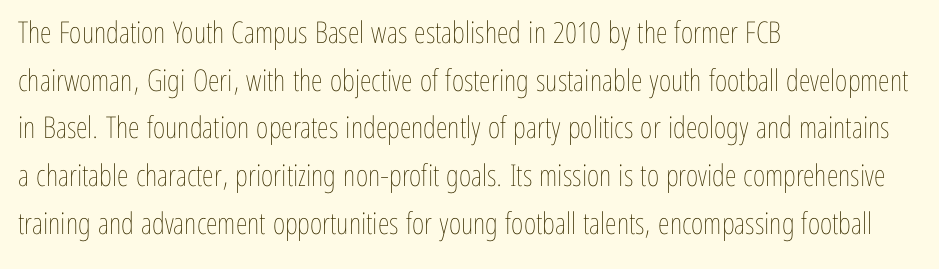
Words float on clear page, feet unadorned. No chunkiness to these letters — they're not bold. The letterforms sit shoulder to shoulder at normal distance. These lines were composed using upright roman letters. Where is the straight margin? On the left.
